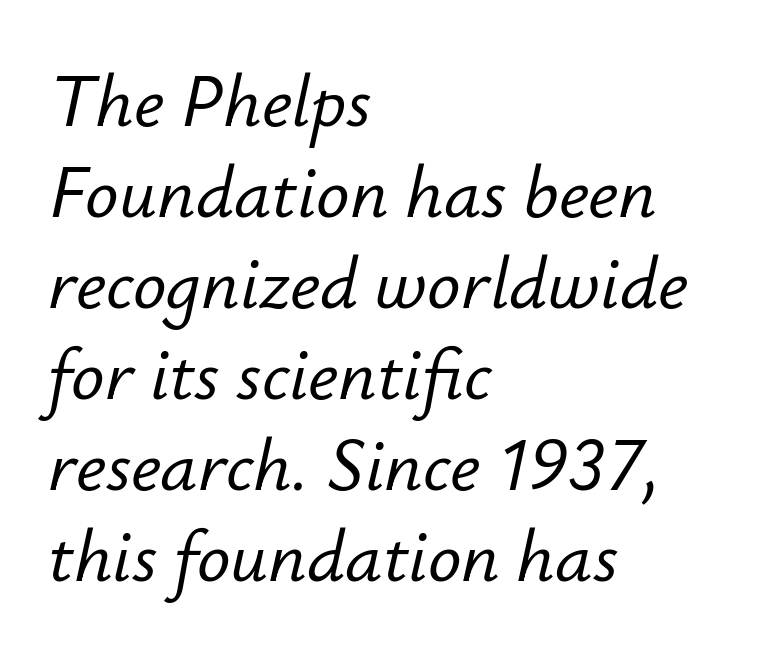
{"italic": "yes", "lean": "right", "slant_degrees": 12, "width": "normal", "stroke_contrast": "low", "x_height": "small", "monospaced": "no", "underline": "no", "align": "left", "line_spacing_ratio": 1.23, "letter_spacing": "normal", "letter_spacing_em": 0.0, "glyph_px": 74}
